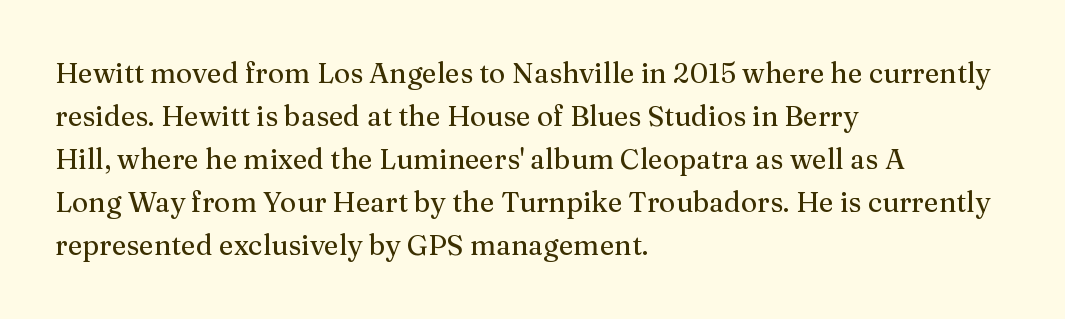
{"serif": "yes", "italic": "no", "width": "normal", "stroke_contrast": "medium", "x_height": "medium", "monospaced": "no", "underline": "no", "align": "left", "line_spacing": "normal", "line_spacing_ratio": 1.54, "letter_spacing": "normal", "letter_spacing_em": 0.0, "glyph_px": 28}
